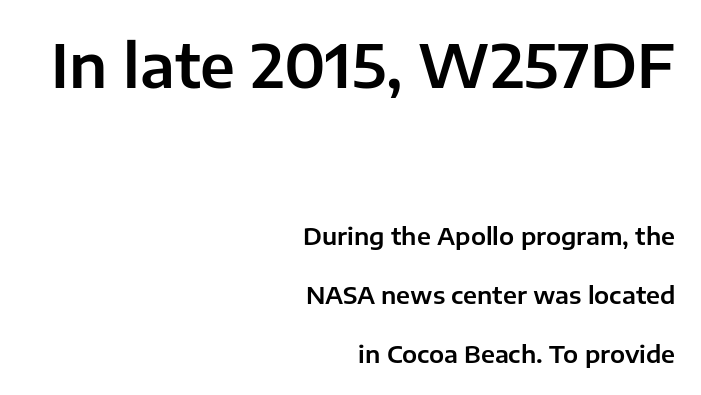
The image shows 60 px sans-serif type, upright; set right-aligned, loose line spacing (2.44x), normal letter spacing, not underlined; the first (top) block is 2.5x larger; low stroke contrast and a medium x-height.
